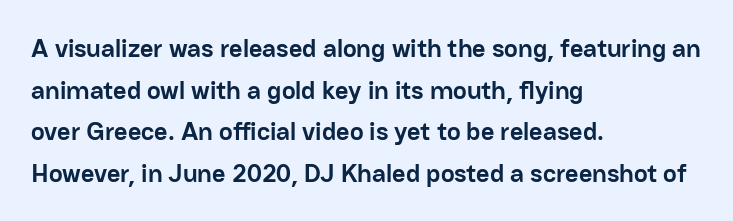
Q: Is the text bold? A: Yes.
Q: Is the text italic (slanted)? A: No, it is upright.
Q: Is the text underlined? A: No.
Q: How is the paragraph aligned? A: Left-aligned.
Q: Is the spacing between letters normal or unusually wide? A: Normal.
Q: Is the spacing between lines tight, normal or loose? A: Normal.
